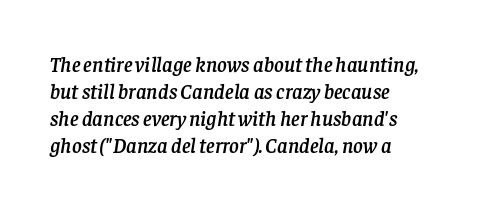
Spacing between characters is what you'd get straight out of the box. Compared with ordinary roman type, these characters are visibly tilted. In terms of leading, this rendering sits right in the middle. Unmarked baselines from the first word to the last. Alignment: flush left.
